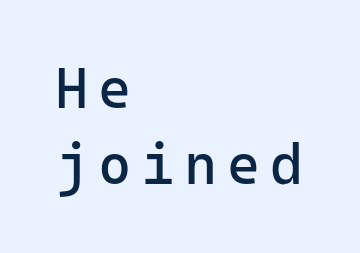
The image shows 57 px regular-weight sans-serif type, upright; set left-aligned, normal line spacing (1.33x), not underlined; low stroke contrast and a medium x-height.
